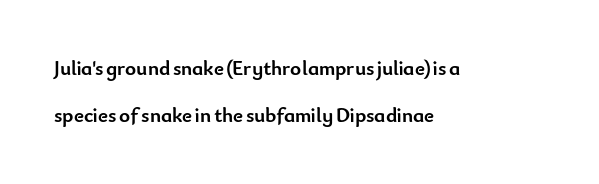
The image shows 21 px bold type, upright; set left-aligned, loose line spacing (2.26x), normal letter spacing, not underlined.
